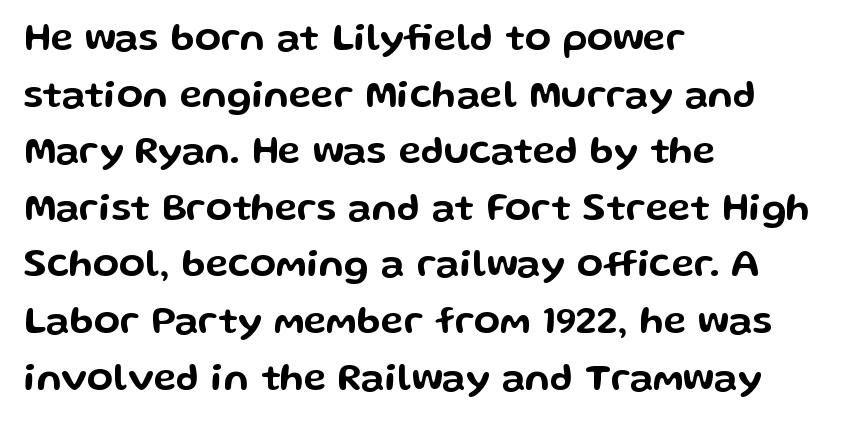
The image shows 38 px wide sans-serif type, upright; set left-aligned, normal line spacing (1.49x), normal letter spacing, not underlined; low stroke contrast and a medium x-height.
